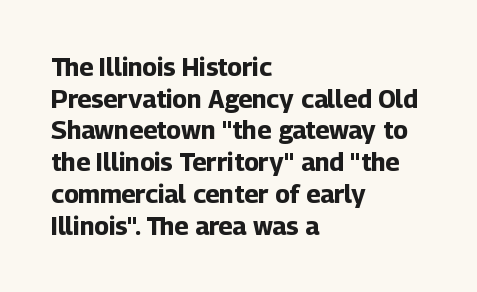
Short and long lines alike share a common starting point at left. The vertical gap from one line to the next is medium. Does the lettering tilt? It doesn't — this is upright. Underline: absent. The tracking reads as untouched default to a designer's eye. Chunky letters — that's bold for sure.
